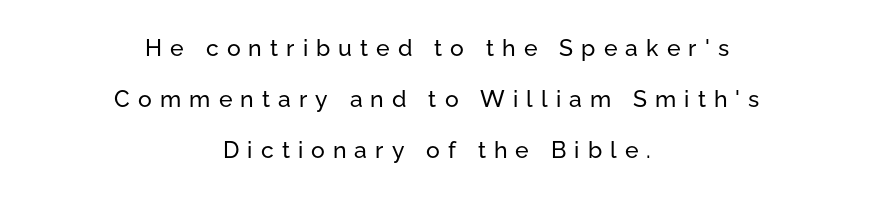
In terms of letterspacing, this is a distinctly airy, spread setting. Horizontally, the lines are justified to the midpoint only. These lines were composed using upright roman letters. Only glyphs here, with clear space below each row. Honestly, the rows look like they've been pulled way apart.
